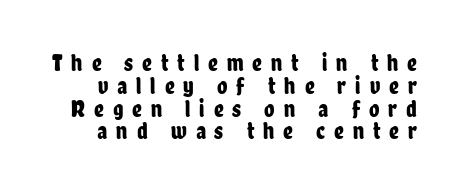
Inter-character spacing is expanded well beyond the font's built-in metrics. Lines of text with bare space underneath. Notice how descenders almost collide with the ascenders below — that's tight leading. Upright lettering throughout.
